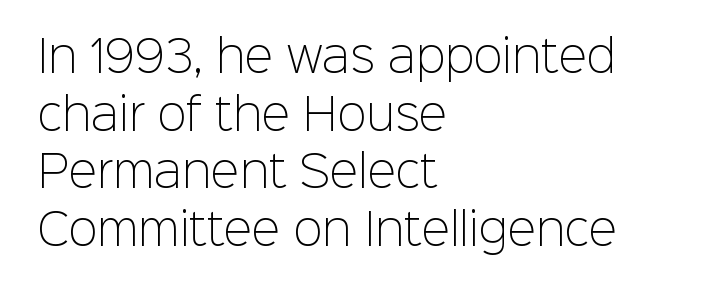
Q: Is the text bold? A: No.
Q: Is the text italic (slanted)? A: No, it is upright.
Q: Is the typeface a serif or a sans-serif typeface? A: Sans-serif.
Q: Is the text underlined? A: No.
Q: How is the paragraph aligned? A: Left-aligned.
Q: Is the spacing between letters normal or unusually wide? A: Normal.
Q: Is the spacing between lines tight, normal or loose? A: Normal.
Q: Width (condensed, normal, or wide)? A: Normal.
Q: Stroke contrast? A: Low.
Q: x-height? A: Medium.
Q: Monospaced? A: No.
